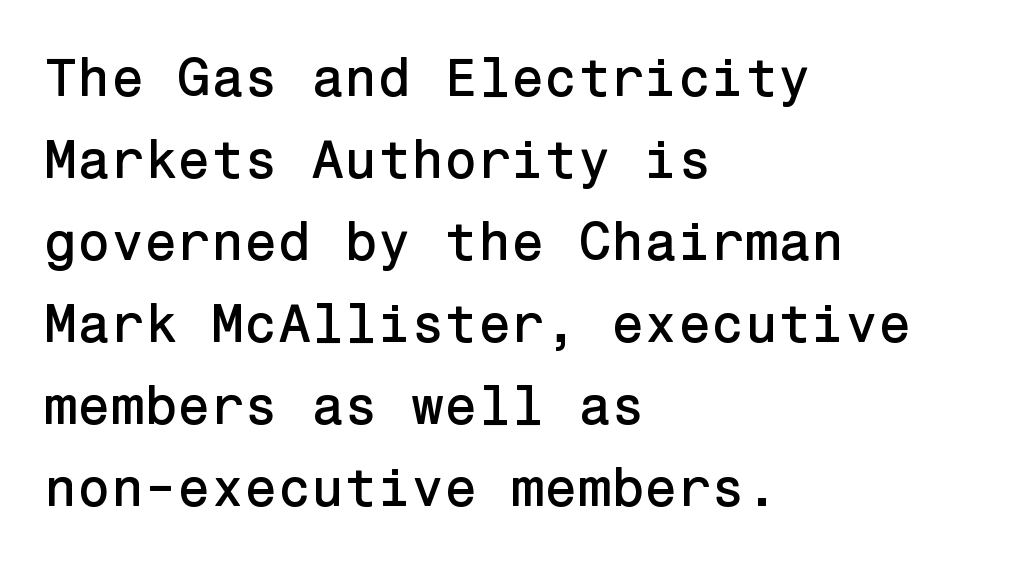
{"serif": "no", "italic": "no", "width": "normal", "stroke_contrast": "low", "x_height": "medium", "underline": "no", "align": "left", "line_spacing": "normal", "line_spacing_ratio": 1.52, "letter_spacing": "normal", "letter_spacing_em": 0.0, "glyph_px": 54}
